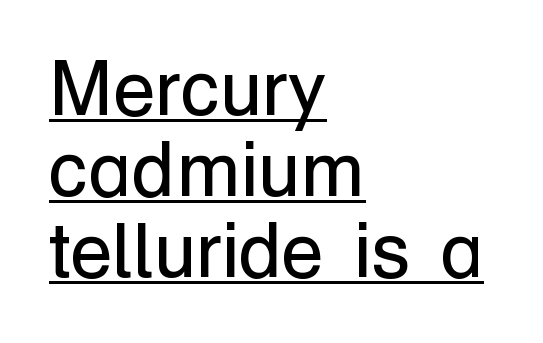
{"serif": "no", "italic": "no", "bold": "no", "weight": "regular", "width": "normal", "stroke_contrast": "low", "x_height": "medium", "monospaced": "no", "underline": "yes", "align": "left", "line_spacing": "tight", "line_spacing_ratio": 1.05, "letter_spacing": "normal", "letter_spacing_em": 0.0, "glyph_px": 77}
